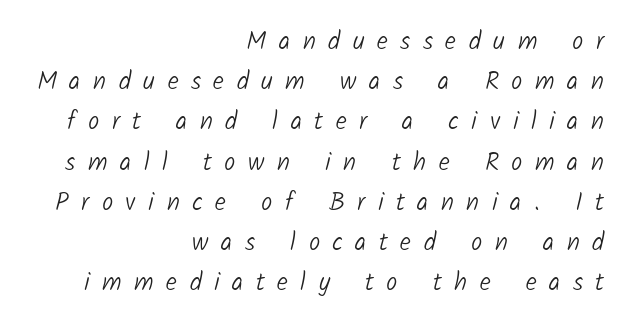
{"bold": "no", "underline": "no", "align": "right", "line_spacing": "normal", "line_spacing_ratio": 1.61, "letter_spacing": "wide", "letter_spacing_em": 0.5, "glyph_px": 25}
